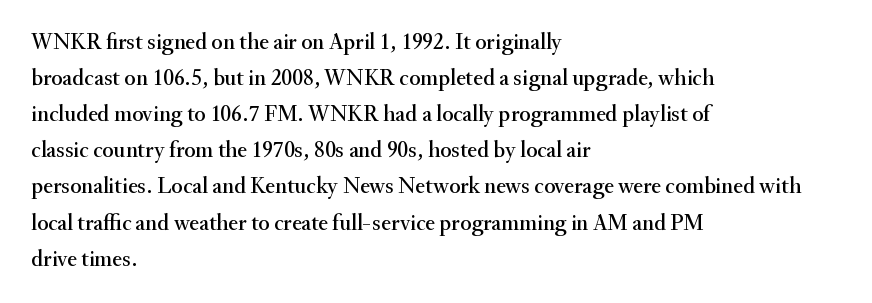
{"italic": "no", "underline": "no", "align": "left", "line_spacing": "normal", "line_spacing_ratio": 1.57, "letter_spacing": "normal", "letter_spacing_em": 0.0, "glyph_px": 23}
